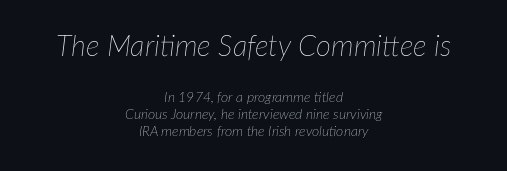
{"italic": "yes", "lean": "right", "slant_degrees": 7, "bold": "no", "weight": "thin", "width": "normal", "stroke_contrast": "low", "x_height": "medium", "monospaced": "no", "underline": "no", "align": "center", "line_spacing_ratio": 1.2, "letter_spacing": "normal", "letter_spacing_em": 0.0, "larger_block": "first", "size_ratio": 2.07, "glyph_px": 29}
